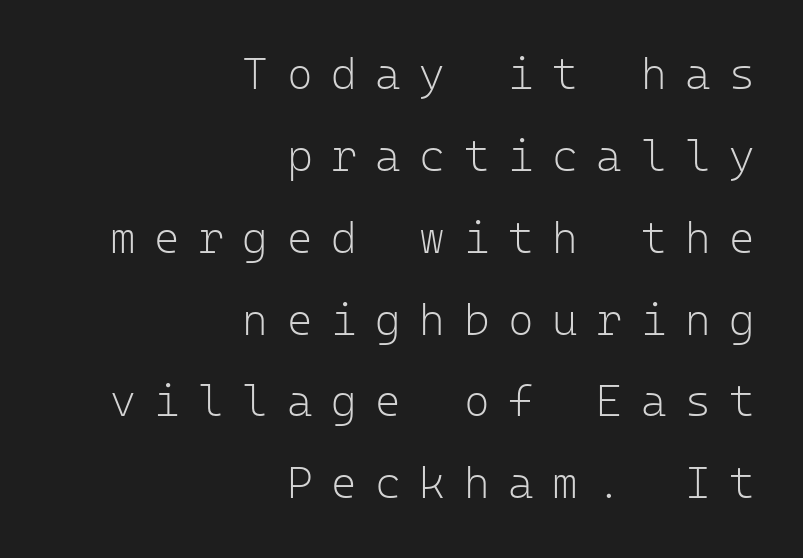
Nothing heavy about these letters — not bold at all. Where is the straight margin? On the right. This sample has the even, mechanical cadence of fixed-width lettering. The gaps between neighbouring characters are conspicuously large. The text was rendered using a sans face with plain stroke endings. The words here are not underlined.
